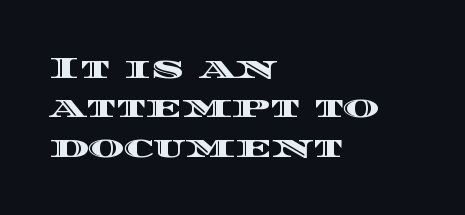
{"italic": "no", "width": "wide", "x_height": "large", "monospaced": "no", "underline": "no", "align": "left", "line_spacing": "normal", "line_spacing_ratio": 1.27, "letter_spacing": "normal", "letter_spacing_em": 0.0, "glyph_px": 31}
